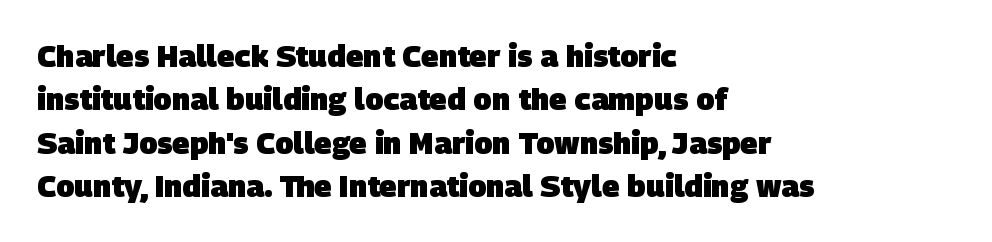
The image shows 30 px heavy sans-serif type; set left-aligned, normal line spacing (1.45x), normal letter spacing, not underlined; low stroke contrast and a large x-height.
